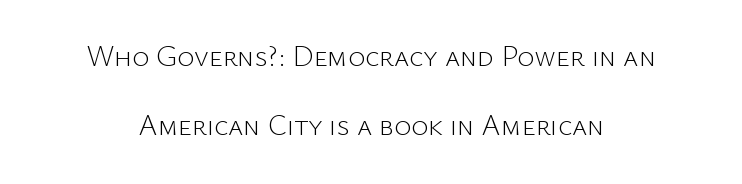
{"serif": "no", "italic": "no", "bold": "no", "weight": "light", "width": "normal", "stroke_contrast": "low", "x_height": "medium", "monospaced": "no", "underline": "no", "line_spacing": "loose", "line_spacing_ratio": 2.39, "letter_spacing": "normal", "letter_spacing_em": 0.0, "glyph_px": 29}
